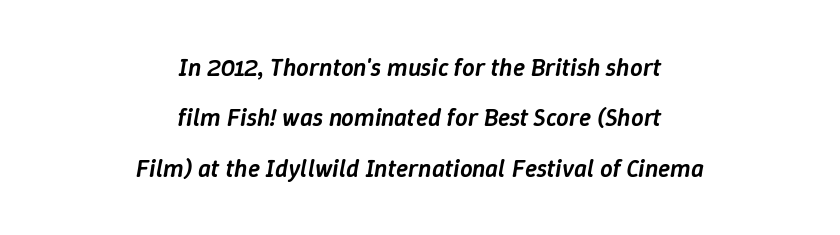
The image shows 25 px text type, italic (leaning right); set centered, loose line spacing (2.02x), normal letter spacing, not underlined.
